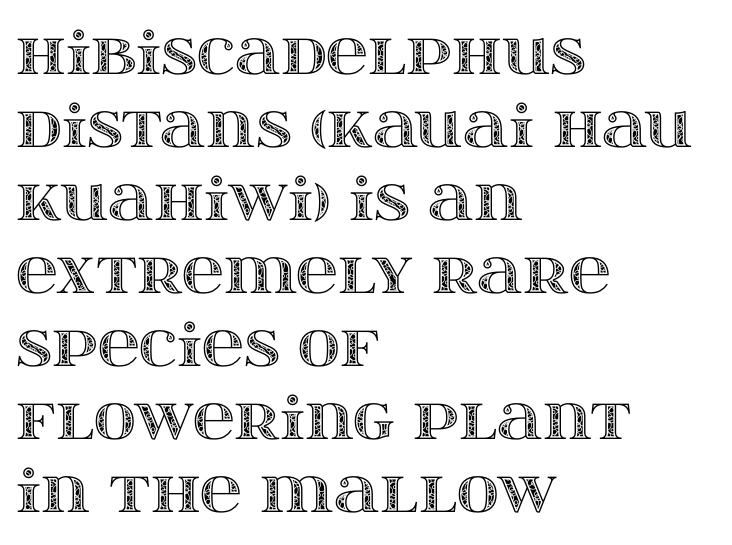
{"italic": "no", "width": "wide", "x_height": "large", "monospaced": "no", "underline": "no", "align": "left", "line_spacing": "normal", "line_spacing_ratio": 1.26, "letter_spacing": "normal", "letter_spacing_em": 0.0, "glyph_px": 58}
